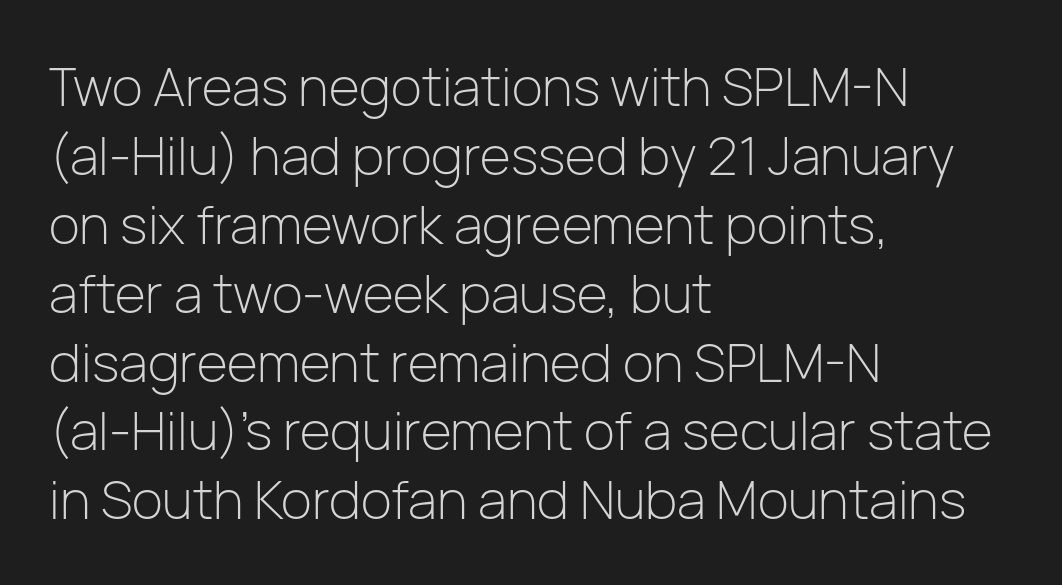
{"serif": "no", "italic": "no", "bold": "no", "weight": "light", "width": "normal", "stroke_contrast": "low", "x_height": "medium", "monospaced": "no", "underline": "no", "align": "left", "line_spacing": "normal", "line_spacing_ratio": 1.3, "letter_spacing": "normal", "letter_spacing_em": 0.0, "glyph_px": 53}
